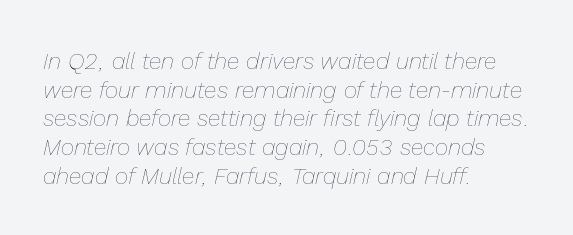
Alignment: flush left. Compared with a typical body face, this is equally light or lighter still. The lines sit at an ordinary, default distance from one another. There is no visible air inserted between adjacent glyphs.
